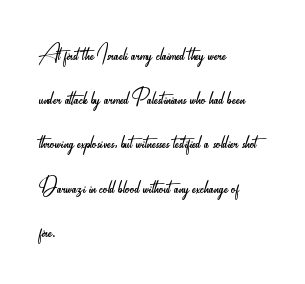
{"serif": "no", "bold": "no", "weight": "light", "width": "condensed", "stroke_contrast": "low", "x_height": "small", "monospaced": "no", "underline": "no", "align": "left", "line_spacing": "normal", "line_spacing_ratio": 1.58, "letter_spacing": "normal", "letter_spacing_em": 0.0, "glyph_px": 28}
